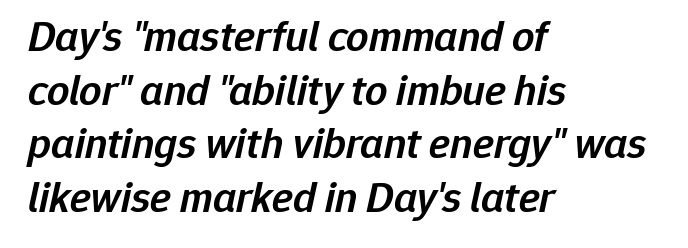
Q: Is the text bold? A: Semi-bold.
Q: Is the text italic (slanted)? A: Yes, it leans right by about 12 degrees.
Q: Is the text underlined? A: No.
Q: How is the paragraph aligned? A: Left-aligned.
Q: Is the spacing between letters normal or unusually wide? A: Normal.
Q: Width (condensed, normal, or wide)? A: Normal.
Q: Stroke contrast? A: Low.
Q: x-height? A: Medium.
Q: Monospaced? A: No.
